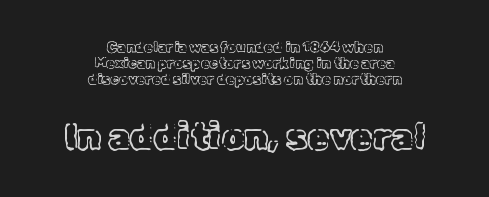
{"italic": "no", "width": "normal", "x_height": "medium", "monospaced": "no", "underline": "no", "align": "center", "line_spacing": "tight", "line_spacing_ratio": 1.15, "letter_spacing": "normal", "letter_spacing_em": 0.0, "larger_block": "second", "size_ratio": 2.57, "glyph_px": 36}
